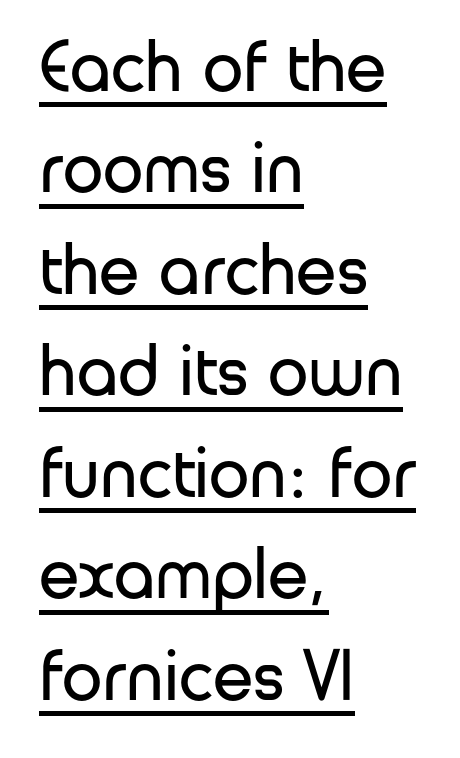
Q: Is the text bold? A: No.
Q: Is the text italic (slanted)? A: No, it is upright.
Q: Is the typeface a serif or a sans-serif typeface? A: Sans-serif.
Q: Is the text underlined? A: Yes.
Q: How is the paragraph aligned? A: Left-aligned.
Q: Is the spacing between letters normal or unusually wide? A: Normal.
Q: Is the spacing between lines tight, normal or loose? A: Normal.
Q: Width (condensed, normal, or wide)? A: Normal.
Q: Stroke contrast? A: Low.
Q: x-height? A: Medium.
Q: Monospaced? A: No.
